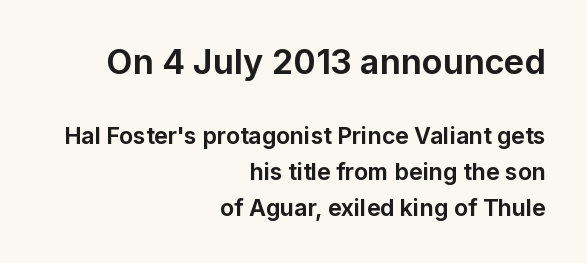
The image shows 34 px bold sans-serif type, upright; set right-aligned, normal line spacing (1.56x), normal letter spacing, not underlined; the first (top) block is 1.48x larger; low stroke contrast and a medium x-height.
